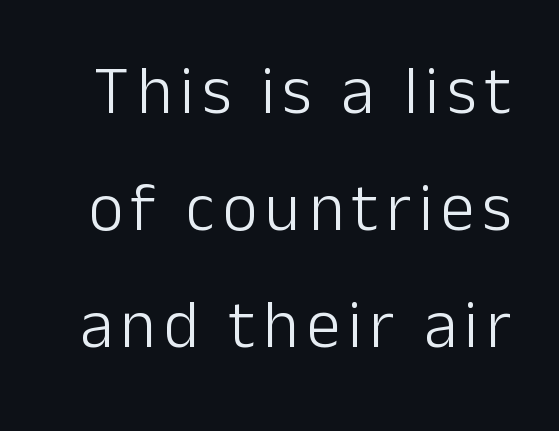
The font is comparable to plain body text, perhaps lighter. The rendering uses natural spacing where letterforms have individual widths. Decoration check: the copy has no underline. Rendered with straight, roman letterforms. No feet cap the strokes, marking this as sans-serif type.
